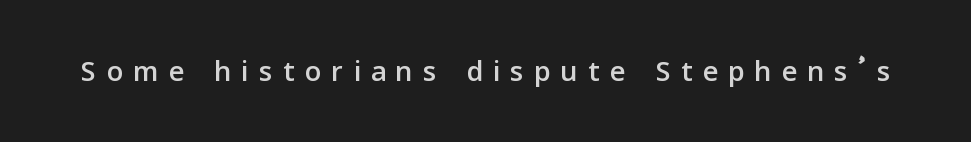
Q: Is the text italic (slanted)? A: No, it is upright.
Q: Is the typeface a serif or a sans-serif typeface? A: Sans-serif.
Q: Is the text underlined? A: No.
Q: Is the spacing between letters normal or unusually wide? A: Unusually wide.
Q: Width (condensed, normal, or wide)? A: Normal.
Q: Stroke contrast? A: Low.
Q: x-height? A: Medium.
Q: Monospaced? A: No.
